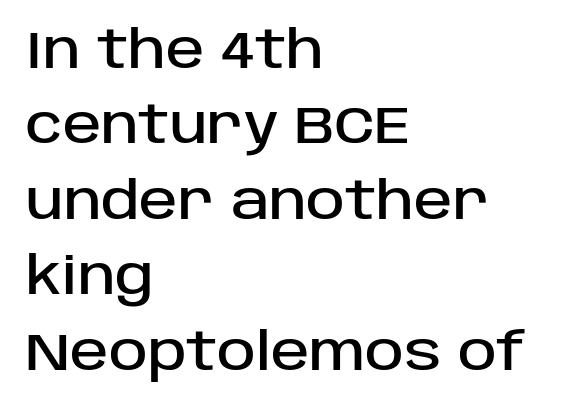
The image shows 52 px sans-serif type, upright; set left-aligned, normal line spacing (1.45x), normal letter spacing, not underlined; low stroke contrast and a large x-height.
